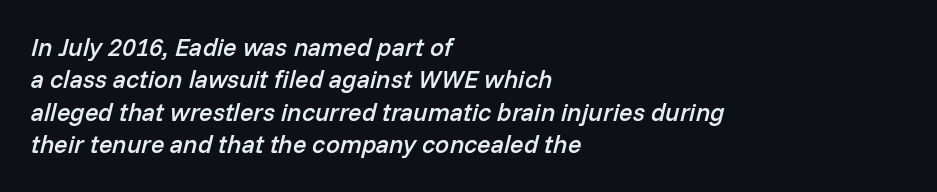
Italic? Definitely — the glyphs are oblique. Words float on clear page, feet unadorned. Nobody touched the tracking dial on this one. A classic flush-left, rag-right setting is used for this passage. These words are printed semibold, heavier than regular yet not bold. The passage shown stacks its lines at a standard gap.
